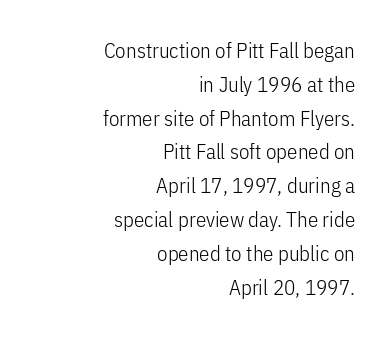
Q: Is the text bold? A: No.
Q: Is the text italic (slanted)? A: No, it is upright.
Q: Is the text underlined? A: No.
Q: How is the paragraph aligned? A: Right-aligned.
Q: Is the spacing between letters normal or unusually wide? A: Normal.
Q: Is the spacing between lines tight, normal or loose? A: Normal.
